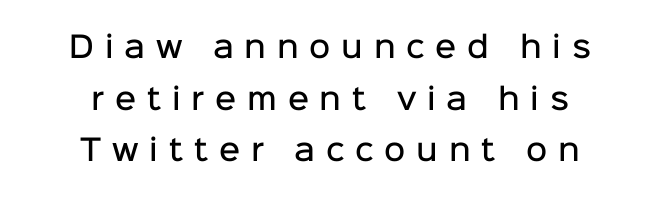
{"serif": "no", "italic": "no", "bold": "semi", "weight": "semibold", "width": "normal", "stroke_contrast": "low", "x_height": "medium", "monospaced": "no", "underline": "no", "align": "center", "line_spacing_ratio": 1.78, "letter_spacing": "wide", "letter_spacing_em": 0.37, "glyph_px": 29}
